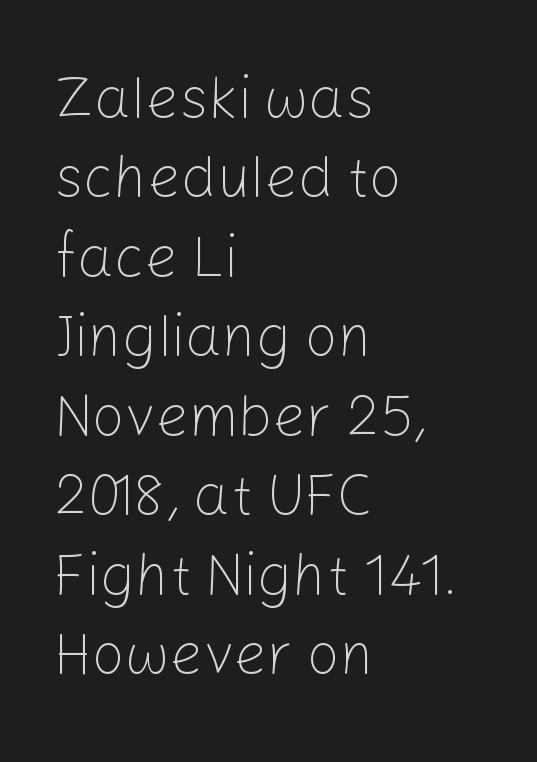
{"serif": "no", "italic": "no", "bold": "no", "weight": "light", "width": "normal", "stroke_contrast": "low", "x_height": "medium", "monospaced": "no", "underline": "no", "align": "left", "line_spacing": "normal", "line_spacing_ratio": 1.37, "letter_spacing": "normal", "letter_spacing_em": 0.0, "glyph_px": 58}
